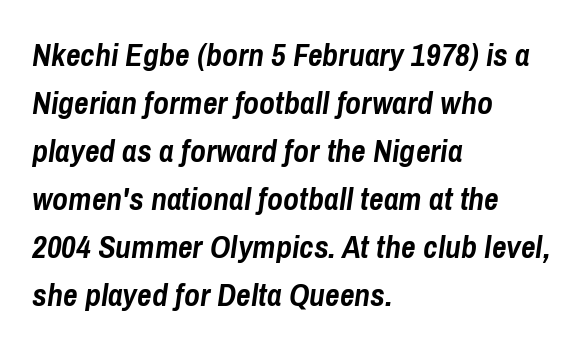
Q: Is the text bold? A: Yes.
Q: Is the text italic (slanted)? A: Yes, it leans right by about 8 degrees.
Q: Is the text underlined? A: No.
Q: How is the paragraph aligned? A: Left-aligned.
Q: Is the spacing between letters normal or unusually wide? A: Normal.
Q: Is the spacing between lines tight, normal or loose? A: Normal.
Q: Width (condensed, normal, or wide)? A: Condensed.
Q: Stroke contrast? A: Low.
Q: x-height? A: Medium.
Q: Monospaced? A: No.
